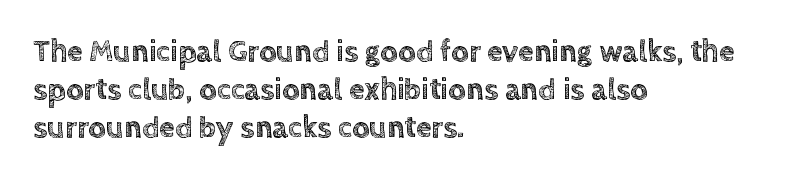
The image shows 31 px text type, upright; set left-aligned, line spacing 1.23x, normal letter spacing, not underlined; a large x-height.
